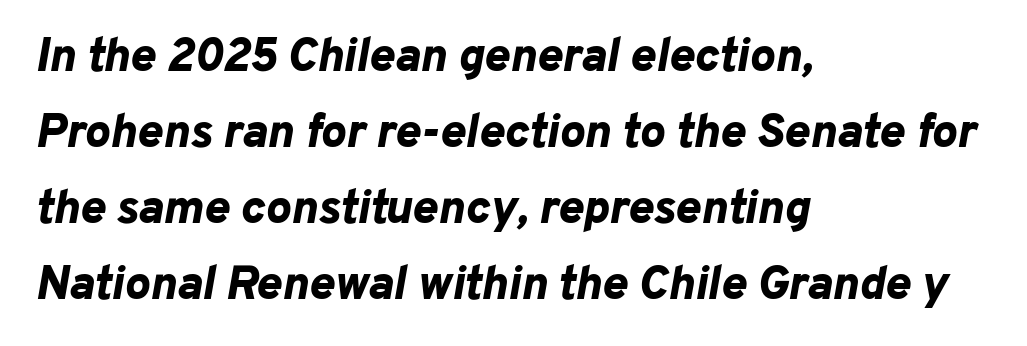
Q: Is the text bold? A: Yes.
Q: Is the text italic (slanted)? A: Yes, it leans right by about 10 degrees.
Q: Is the text underlined? A: No.
Q: How is the paragraph aligned? A: Left-aligned.
Q: Is the spacing between letters normal or unusually wide? A: Normal.
Q: Is the spacing between lines tight, normal or loose? A: Normal.
Q: Width (condensed, normal, or wide)? A: Normal.
Q: Stroke contrast? A: Low.
Q: x-height? A: Medium.
Q: Monospaced? A: No.
